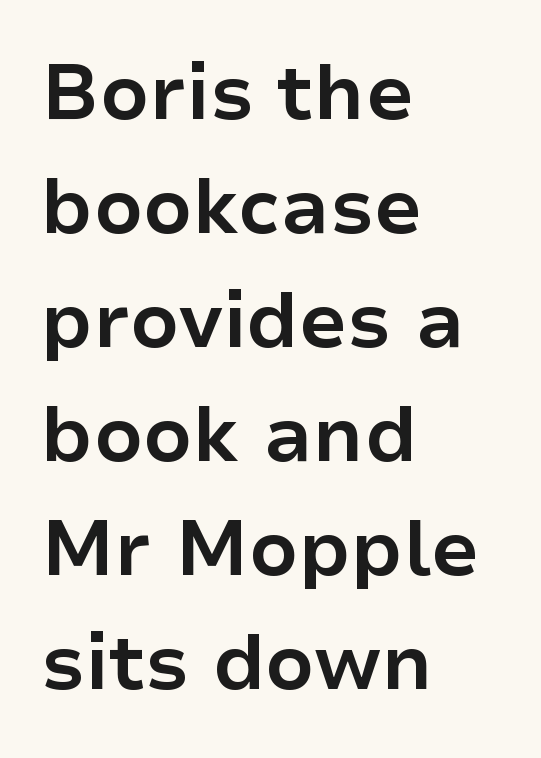
Q: Is the text bold? A: Yes.
Q: Is the text italic (slanted)? A: No, it is upright.
Q: Is the typeface a serif or a sans-serif typeface? A: Sans-serif.
Q: Is the text underlined? A: No.
Q: How is the paragraph aligned? A: Left-aligned.
Q: Is the spacing between letters normal or unusually wide? A: Normal.
Q: Is the spacing between lines tight, normal or loose? A: Normal.
Q: Width (condensed, normal, or wide)? A: Normal.
Q: Stroke contrast? A: Low.
Q: x-height? A: Medium.
Q: Monospaced? A: No.
